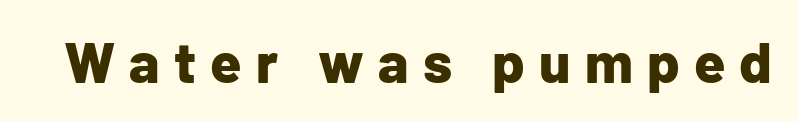
Spacing verdict: proportional, widths tailored to each character. This is the regular roman posture of the typeface. Honestly, there is no underline to notice here at all. The type is letterspaced generously, with wide tracking.
